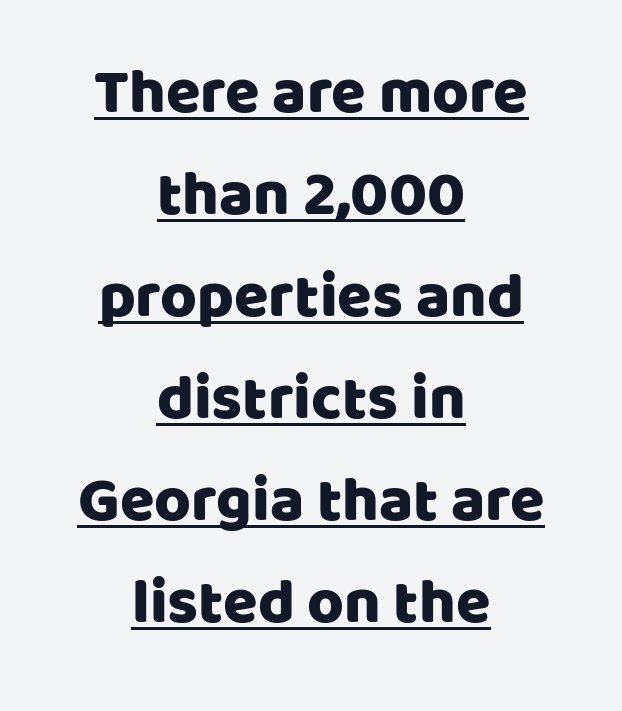
Each letter keeps its own natural width here, so spacing adapts to shape. Every character sits straight up, as roman type does. The font family rendered here belongs to the sans-serif group. Notice how the passage keeps no hard edge, just a central spine. Like a heading marked for emphasis, these lines bear an underscore. Notice how descenders clear the ascenders below comfortably — that's standard leading.
